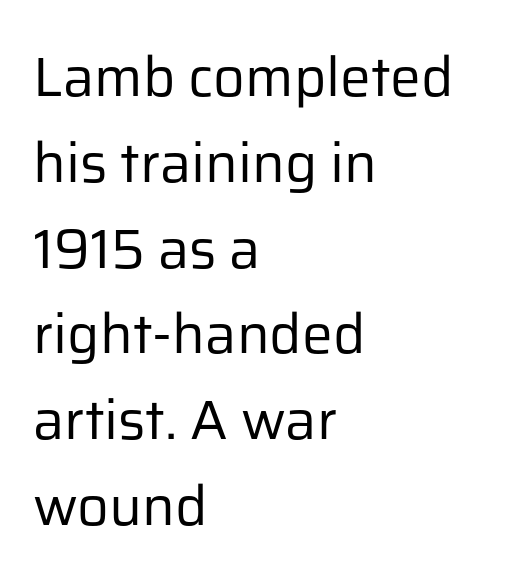
Plain, unruled lines of type. Notice how descenders clear the ascenders below comfortably — that's standard leading. Grotesque or geometric, the face here clearly has no serifs. Every character sits straight up, as roman type does. In terms of letterspacing, this is plain default setting. Think standard paragraph weight, or any step lighter than that.
